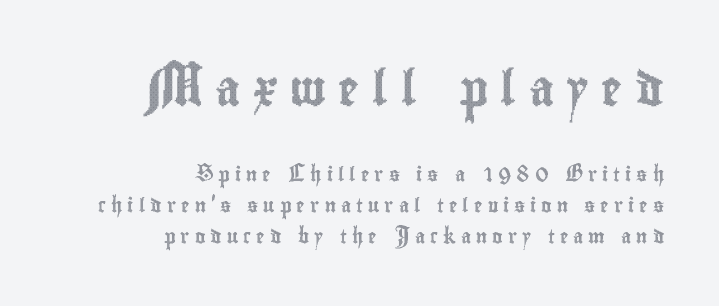
The letters are spread apart with noticeably loose tracking. Honestly, the rows look like they've been pulled way apart. Larger block? The one above; the one below is distinctly smaller. Spacing verdict: proportional, widths tailored to each character. If you drew a ruler down the right edge, every line would touch it.
